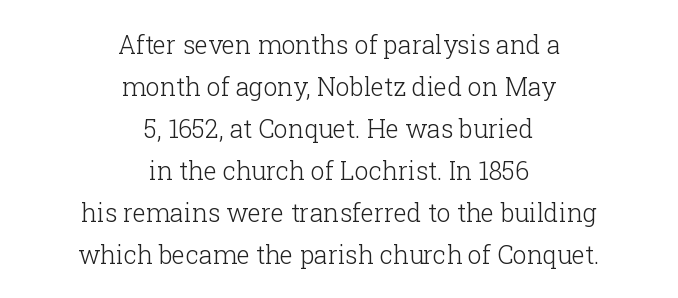
Q: Is the text bold? A: No.
Q: Is the text italic (slanted)? A: No, it is upright.
Q: Is the text underlined? A: No.
Q: How is the paragraph aligned? A: Centered.
Q: Is the spacing between letters normal or unusually wide? A: Normal.
Q: Is the spacing between lines tight, normal or loose? A: Normal.
